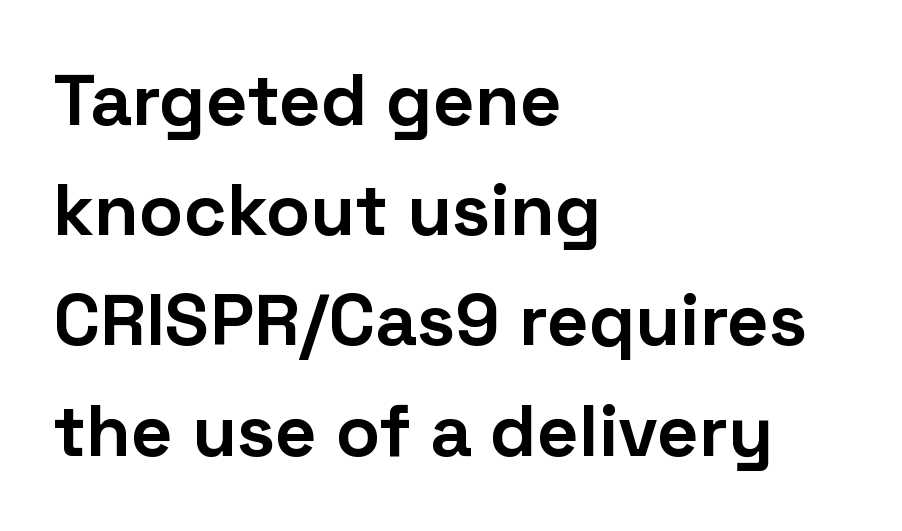
{"serif": "no", "italic": "no", "bold": "yes", "weight": "bold", "width": "normal", "stroke_contrast": "low", "x_height": "medium", "monospaced": "no", "underline": "no", "align": "left", "line_spacing": "normal", "line_spacing_ratio": 1.51, "letter_spacing": "normal", "letter_spacing_em": 0.0, "glyph_px": 73}
